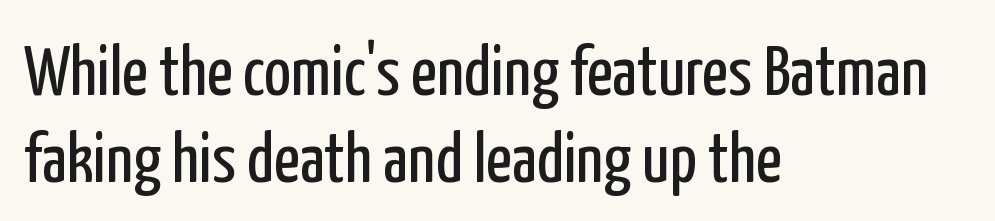
Q: Is the text bold? A: No.
Q: Is the text italic (slanted)? A: No, it is upright.
Q: Is the typeface a serif or a sans-serif typeface? A: Sans-serif.
Q: Is the text underlined? A: No.
Q: How is the paragraph aligned? A: Left-aligned.
Q: Is the spacing between letters normal or unusually wide? A: Normal.
Q: Width (condensed, normal, or wide)? A: Condensed.
Q: Stroke contrast? A: Low.
Q: x-height? A: Medium.
Q: Monospaced? A: No.
